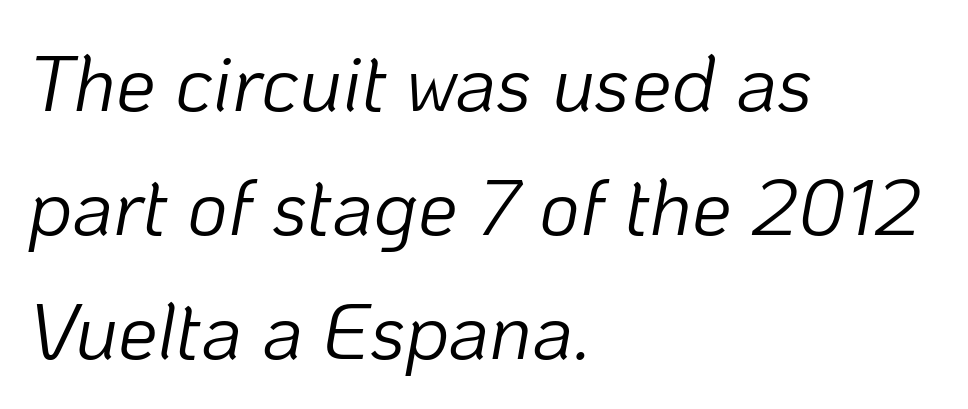
Q: Is the text bold? A: No.
Q: Is the text italic (slanted)? A: Yes, it leans right by about 10 degrees.
Q: Is the text underlined? A: No.
Q: How is the paragraph aligned? A: Left-aligned.
Q: Is the spacing between letters normal or unusually wide? A: Normal.
Q: Is the spacing between lines tight, normal or loose? A: Normal.
Q: Width (condensed, normal, or wide)? A: Normal.
Q: Stroke contrast? A: Low.
Q: x-height? A: Medium.
Q: Monospaced? A: No.
